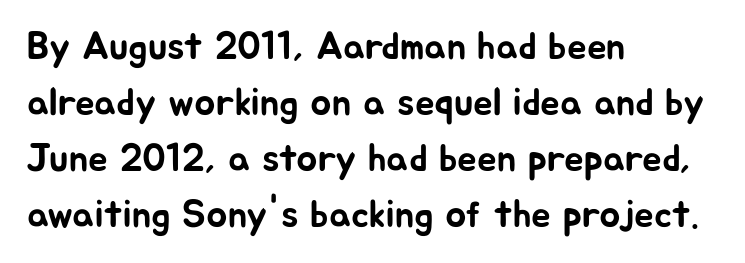
{"serif": "no", "italic": "no", "width": "normal", "stroke_contrast": "low", "x_height": "medium", "monospaced": "no", "underline": "no", "align": "left", "line_spacing": "normal", "line_spacing_ratio": 1.44, "letter_spacing": "normal", "letter_spacing_em": 0.0, "glyph_px": 39}
